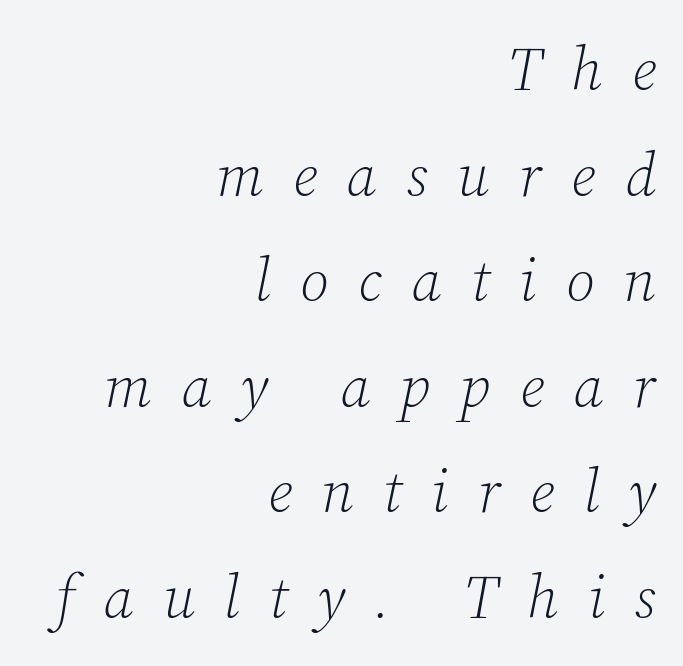
{"serif": "yes", "italic": "yes", "lean": "right", "slant_degrees": 12, "bold": "no", "weight": "light", "width": "normal", "stroke_contrast": "low", "x_height": "medium", "monospaced": "no", "underline": "no", "align": "right", "line_spacing_ratio": 1.76, "letter_spacing": "wide", "letter_spacing_em": 0.49, "glyph_px": 60}
